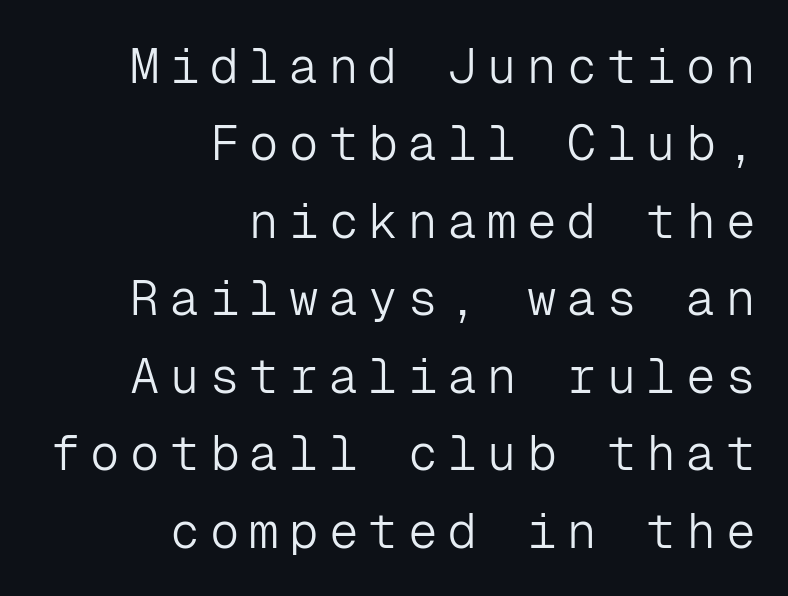
Q: Is the text bold? A: No.
Q: Is the text italic (slanted)? A: No, it is upright.
Q: Is the typeface a serif or a sans-serif typeface? A: Sans-serif.
Q: Is the text underlined? A: No.
Q: How is the paragraph aligned? A: Right-aligned.
Q: Is the spacing between letters normal or unusually wide? A: Unusually wide.
Q: Is the spacing between lines tight, normal or loose? A: Normal.
Q: Width (condensed, normal, or wide)? A: Normal.
Q: Stroke contrast? A: Low.
Q: x-height? A: Medium.
Q: Monospaced? A: Yes.
